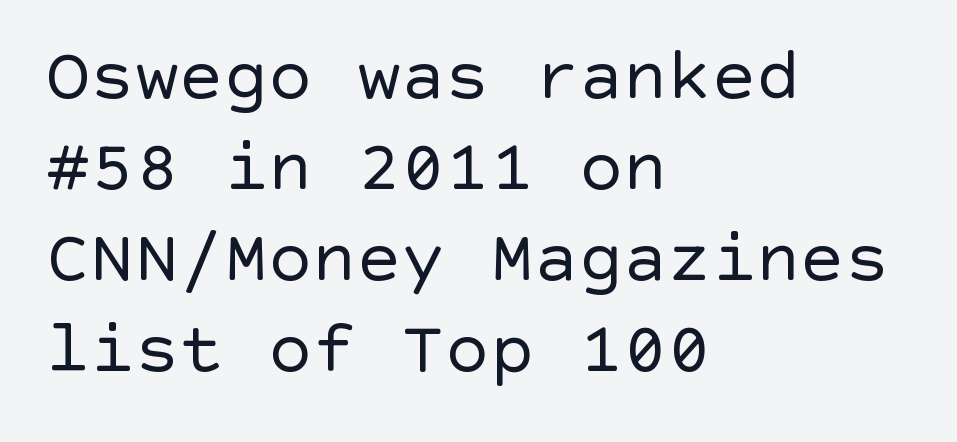
Letters have the restrained weight of plain body copy at most. A sans-serif font was chosen for this passage. Nothing unusual about the tracking: characters are spaced as the font intends. A typesetter would mark this as roman, not italic.
